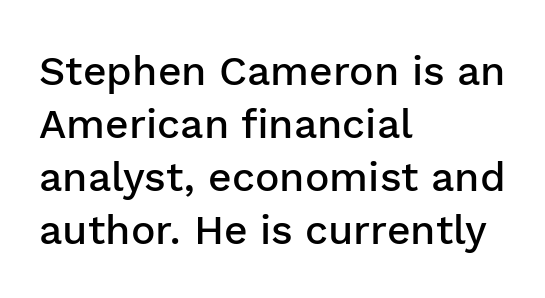
Q: Is the text bold? A: Semi-bold.
Q: Is the text italic (slanted)? A: No, it is upright.
Q: Is the typeface a serif or a sans-serif typeface? A: Sans-serif.
Q: Is the text underlined? A: No.
Q: How is the paragraph aligned? A: Left-aligned.
Q: Is the spacing between letters normal or unusually wide? A: Normal.
Q: Is the spacing between lines tight, normal or loose? A: Normal.
Q: Width (condensed, normal, or wide)? A: Normal.
Q: Stroke contrast? A: Low.
Q: x-height? A: Medium.
Q: Monospaced? A: No.
